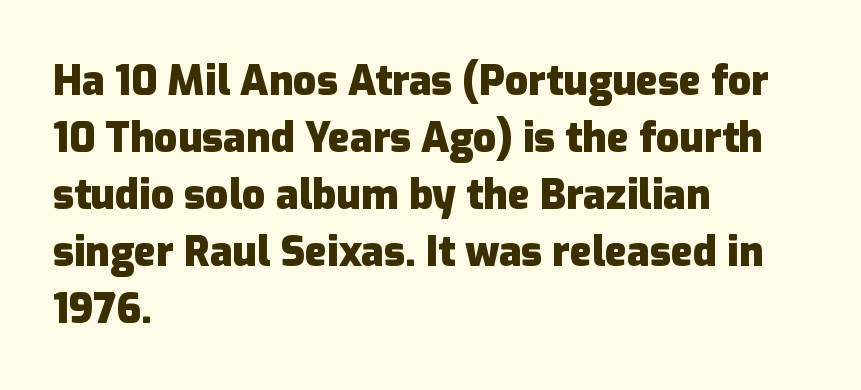
{"serif": "no", "italic": "no", "bold": "yes", "weight": "heavy", "width": "normal", "stroke_contrast": "low", "x_height": "medium", "monospaced": "no", "underline": "no", "align": "left", "line_spacing": "normal", "line_spacing_ratio": 1.39, "letter_spacing": "normal", "letter_spacing_em": 0.0, "glyph_px": 41}
